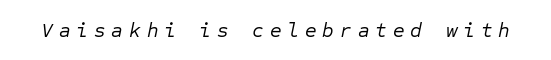
Q: Is the text bold? A: No.
Q: Is the text italic (slanted)? A: Yes, it leans right by about 12 degrees.
Q: Is the text underlined? A: No.
Q: Is the spacing between letters normal or unusually wide? A: Unusually wide.
